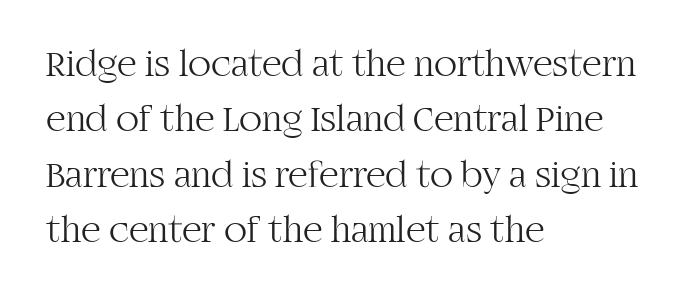
{"serif": "yes", "italic": "no", "bold": "no", "weight": "light", "width": "normal", "stroke_contrast": "high", "x_height": "large", "monospaced": "no", "underline": "no", "align": "left", "line_spacing": "normal", "line_spacing_ratio": 1.46, "letter_spacing": "normal", "letter_spacing_em": 0.0, "glyph_px": 38}
